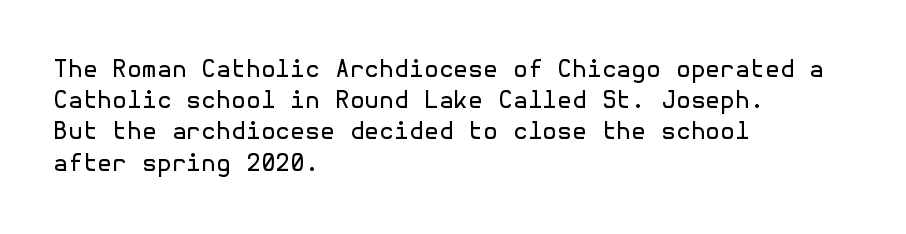
The ragged edge is on the right, which tells us the setting is flush left. The passage shown is not underscored anywhere. These lines were composed using upright roman letters. This sample uses plain, unmodified letter spacing. Reading down the column, the eye jumps a familiar distance to each next line.
